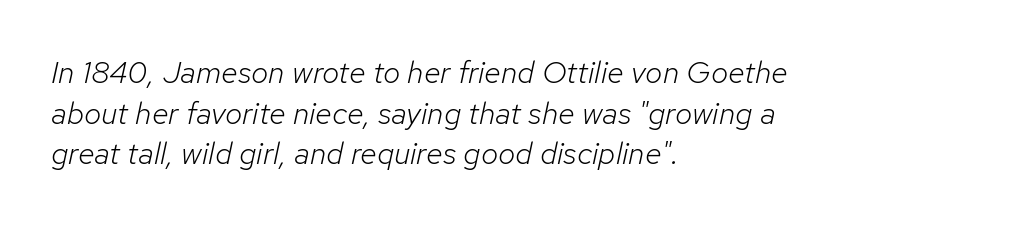
The image shows 31 px light type, italic (leaning right); set left-aligned, normal line spacing (1.31x), normal letter spacing, not underlined; low stroke contrast and a medium x-height.
